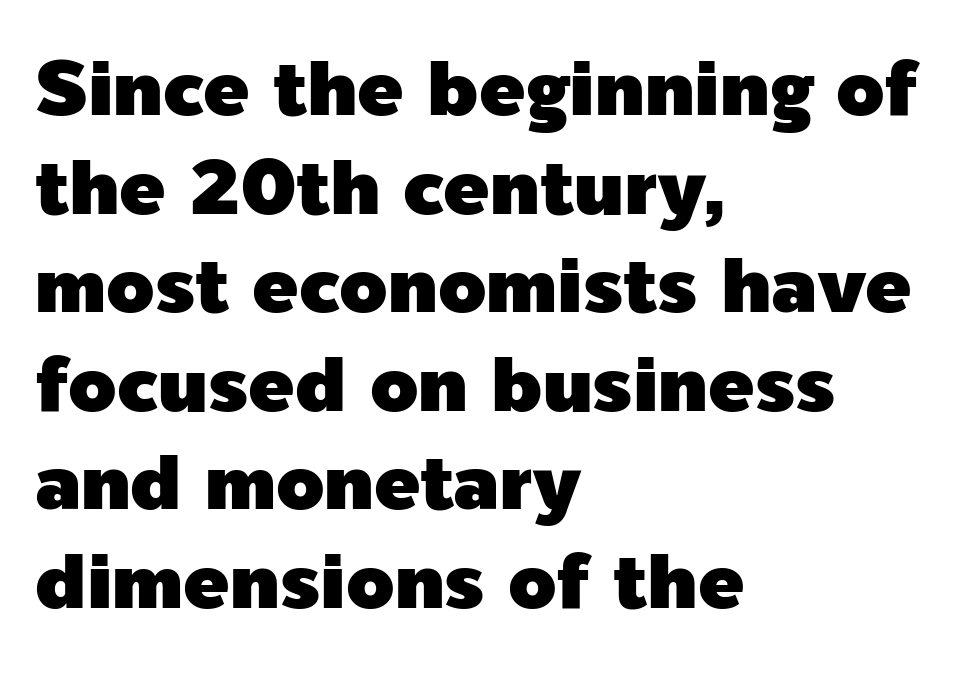
{"serif": "no", "italic": "no", "width": "normal", "x_height": "medium", "monospaced": "no", "underline": "no", "align": "left", "line_spacing": "normal", "line_spacing_ratio": 1.28, "letter_spacing": "normal", "letter_spacing_em": 0.0, "glyph_px": 77}
